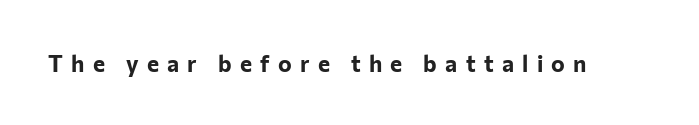
The lettering stays uniformly vertical, giving the passage a roman look. You could only call the tracking loose — the letters float apart. Unmarked baselines from the first word to the last. Plenty of ink on the page — the face is bold.
